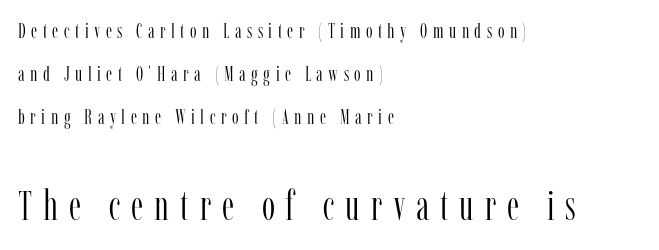
This block would shrink considerably if given ordinary leading; it's expanded now. Type without underlining. There is plenty of visible air inserted between adjacent glyphs. This is serif lettering, the kind often seen in printed books. It's the straight-up-and-down kind of type. Think standard paragraph weight, or any step lighter than that.
